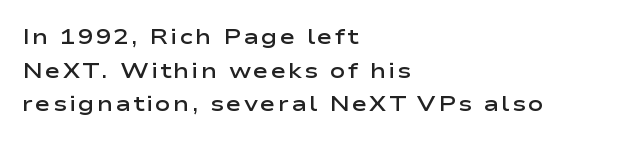
A classic flush-left, rag-right setting is used for this passage. Quick note: underline off. Ordinary non-slanted type is in use. Semibold letterforms, between regular and bold. Quick note: interline space is typical.
